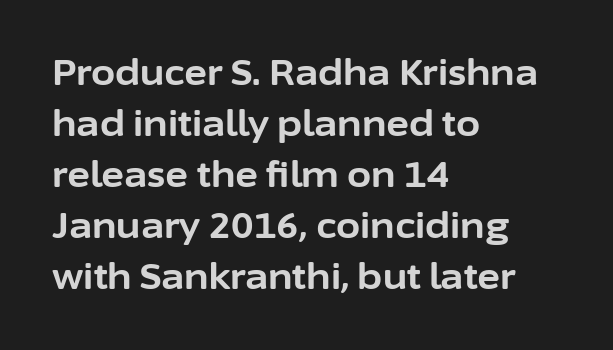
What's the leading like? Ordinary, nothing unusual. Pretty heavy lettering here — definitely bold. Serif or sans? Sans — the stroke terminals are bare. Do the characters align in a grid? No, the font is proportional. These lines are set flush left with a ragged right edge. No word sits above an underline.
